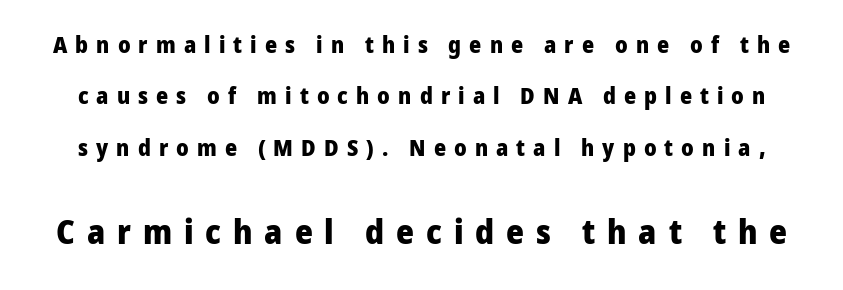
The horizontal fit of the characters is loose and conspicuously gappy. The passage shown is typed in a proportional face where columns would drift. Nope, no serifs anywhere on these letters. When letters stand straight like this, we call the style roman or upright.
